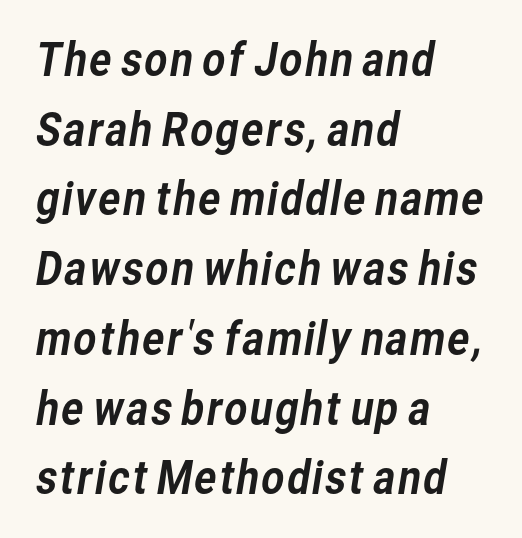
Q: Is the typeface a serif or a sans-serif typeface? A: Sans-serif.
Q: Is the text underlined? A: No.
Q: How is the paragraph aligned? A: Left-aligned.
Q: Is the spacing between letters normal or unusually wide? A: Normal.
Q: Is the spacing between lines tight, normal or loose? A: Normal.
Q: Width (condensed, normal, or wide)? A: Normal.
Q: Stroke contrast? A: Low.
Q: x-height? A: Medium.
Q: Monospaced? A: No.
